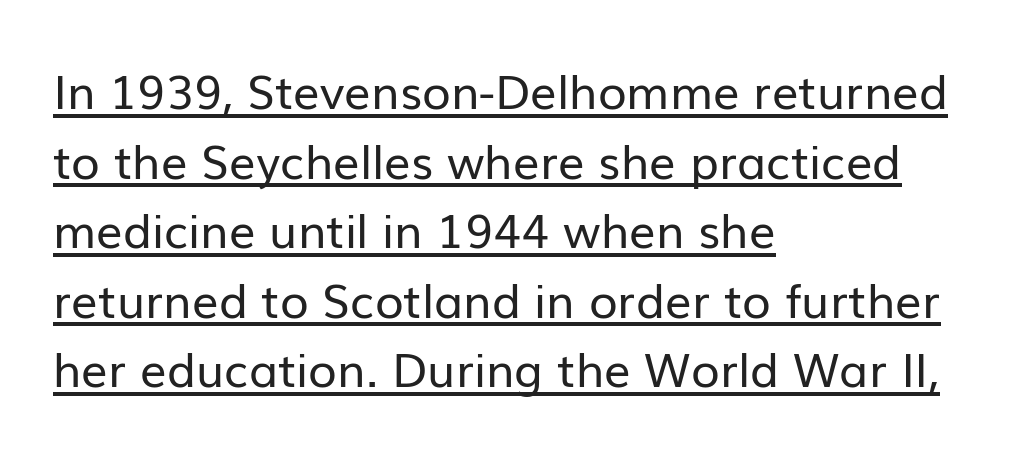
{"serif": "no", "italic": "no", "bold": "no", "weight": "regular", "width": "normal", "stroke_contrast": "low", "x_height": "medium", "monospaced": "no", "underline": "yes", "align": "left", "line_spacing": "normal", "line_spacing_ratio": 1.48, "letter_spacing": "normal", "letter_spacing_em": 0.0, "glyph_px": 47}
